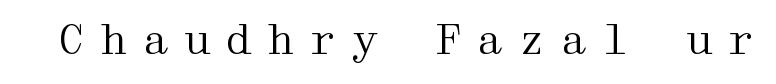
Q: Is the text bold? A: No.
Q: Is the text italic (slanted)? A: No, it is upright.
Q: Is the typeface a serif or a sans-serif typeface? A: Serif.
Q: Is the text underlined? A: No.
Q: Is the spacing between letters normal or unusually wide? A: Unusually wide.
Q: Width (condensed, normal, or wide)? A: Wide.
Q: Stroke contrast? A: Medium.
Q: x-height? A: Medium.
